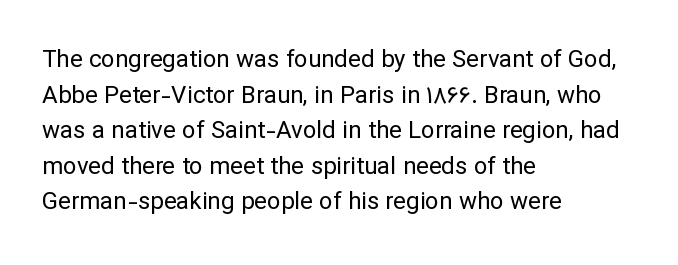
The image shows 24 px text type, upright; set left-aligned, normal line spacing (1.48x), normal letter spacing, not underlined.
